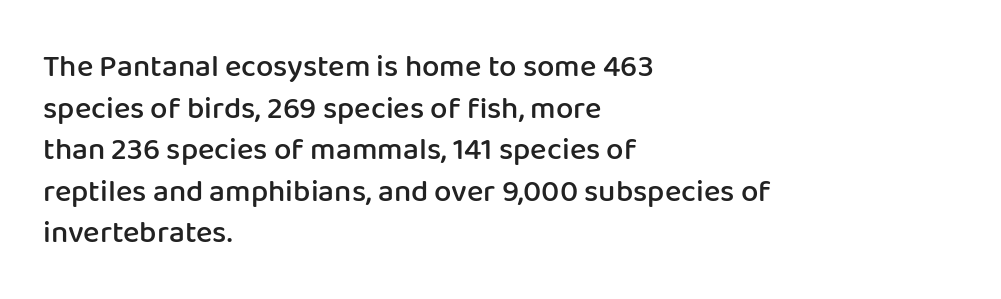
Q: Is the text bold? A: Semi-bold.
Q: Is the text italic (slanted)? A: No, it is upright.
Q: Is the typeface a serif or a sans-serif typeface? A: Sans-serif.
Q: Is the text underlined? A: No.
Q: How is the paragraph aligned? A: Left-aligned.
Q: Is the spacing between letters normal or unusually wide? A: Normal.
Q: Is the spacing between lines tight, normal or loose? A: Normal.
Q: Width (condensed, normal, or wide)? A: Normal.
Q: Stroke contrast? A: Low.
Q: x-height? A: Medium.
Q: Monospaced? A: No.
